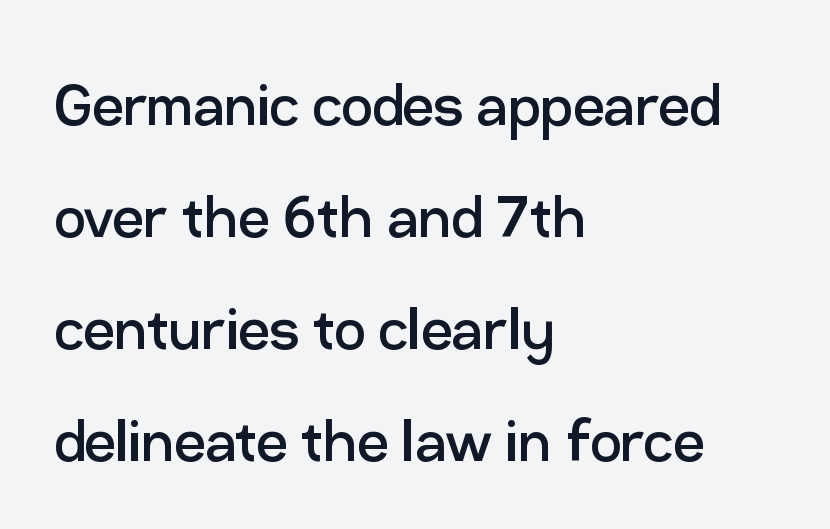
The image shows 70 px regular-weight sans-serif type, upright; set left-aligned, normal line spacing (1.6x), normal letter spacing, not underlined; low stroke contrast and a medium x-height.
